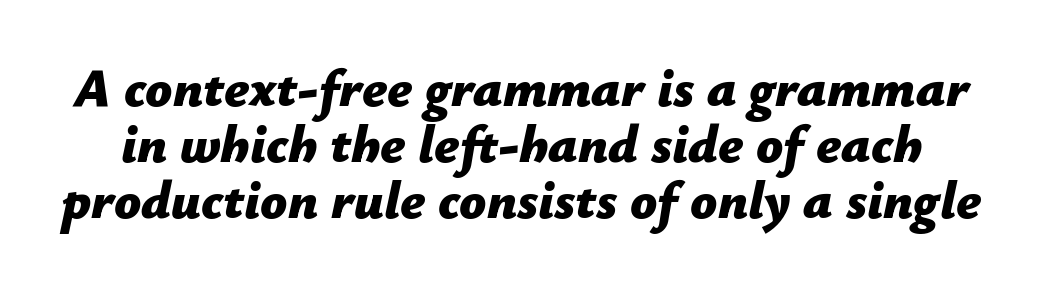
Strokes here are thick enough to call this a true bold. A typesetter would mark this as italic. Varying glyph widths throughout — classic text-font behaviour. Compared with typical body copy, the letter spacing here is the same.
